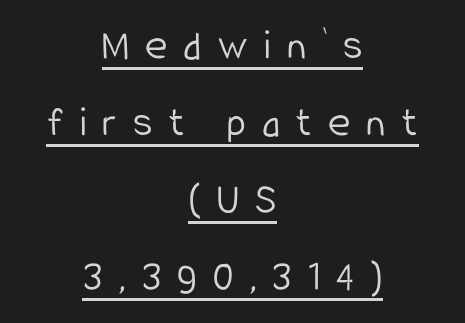
The image shows 43 px light, condensed sans-serif type, upright; set centered, line spacing 1.79x, unusually wide letter spacing (+0.37 em), underlined; low stroke contrast and a medium x-height.
